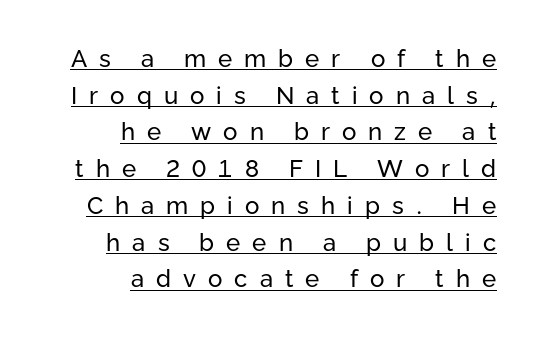
The image shows 24 px text type, upright; set right-aligned, normal line spacing (1.53x), unusually wide letter spacing (+0.5 em), underlined.
